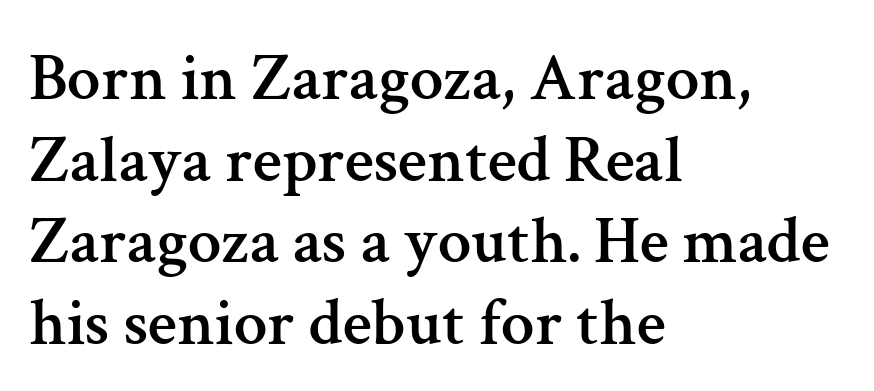
The image shows 67 px serif type, upright; set left-aligned, line spacing 1.22x, normal letter spacing, not underlined; medium stroke contrast and a medium x-height.
